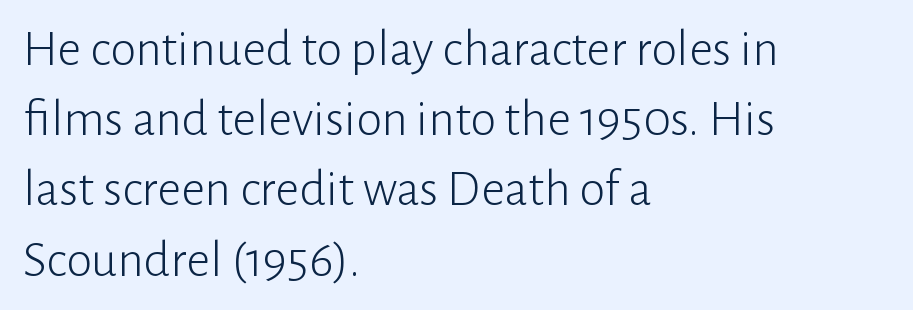
The image shows 52 px light sans-serif type, upright; set left-aligned, normal line spacing (1.35x), normal letter spacing, not underlined; low stroke contrast and a medium x-height.
